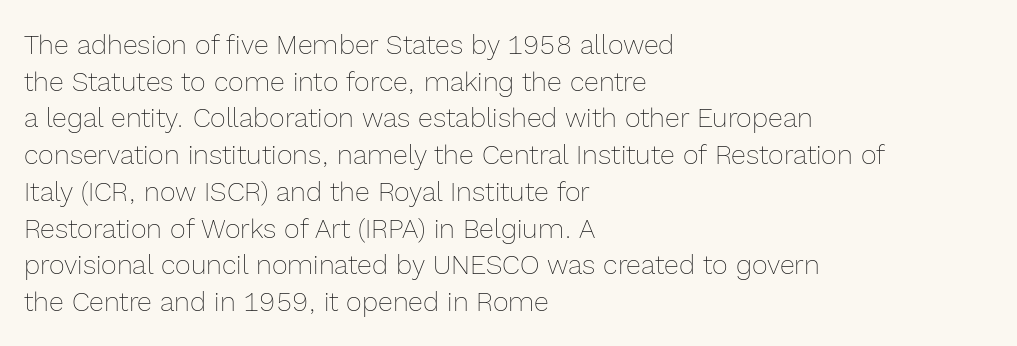
Reading down the block, your eye returns to a fixed left position each line. Do the letters lean? They stand straight. The strip under each line holds only bare page. Bold? No — there's no thickening of the strokes. Line spacing here is normal. Glyph-to-glyph distance matches everyday printed text.
